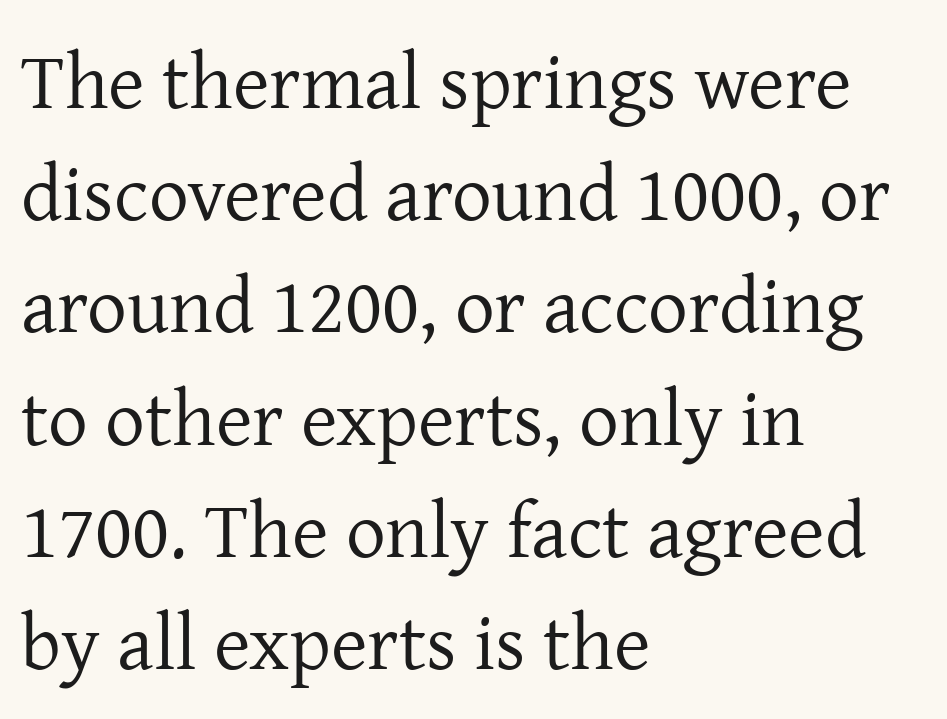
The specimen reads as upright at a glance. Just letters on the line, the space beneath them empty. The designer left line spacing at the default. No chunkiness to these letters — they're not bold. Here the designer chose a conventional face with non-uniform glyph widths. Inter-character spacing is left at the font's built-in metrics.
